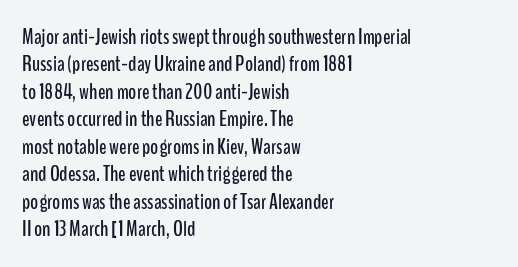
Q: Is the text italic (slanted)? A: No, it is upright.
Q: Is the text underlined? A: No.
Q: How is the paragraph aligned? A: Left-aligned.
Q: Is the spacing between letters normal or unusually wide? A: Normal.
Q: Is the spacing between lines tight, normal or loose? A: Normal.
